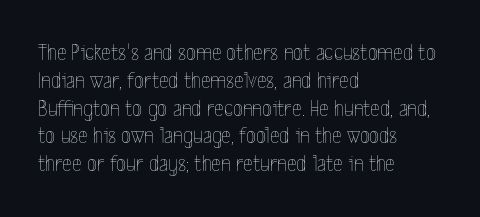
Q: Is the text bold? A: No.
Q: Is the text italic (slanted)? A: No, it is upright.
Q: Is the text underlined? A: No.
Q: How is the paragraph aligned? A: Left-aligned.
Q: Is the spacing between letters normal or unusually wide? A: Normal.
